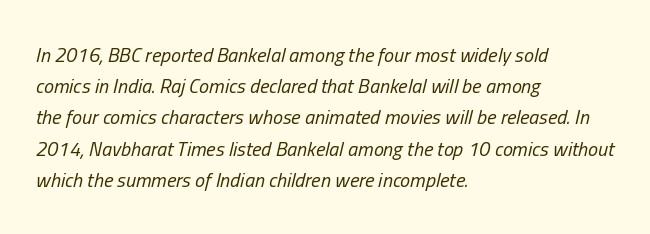
The image shows 20 px text type, italic (leaning right); set left-aligned, normal line spacing (1.56x), normal letter spacing, not underlined.
